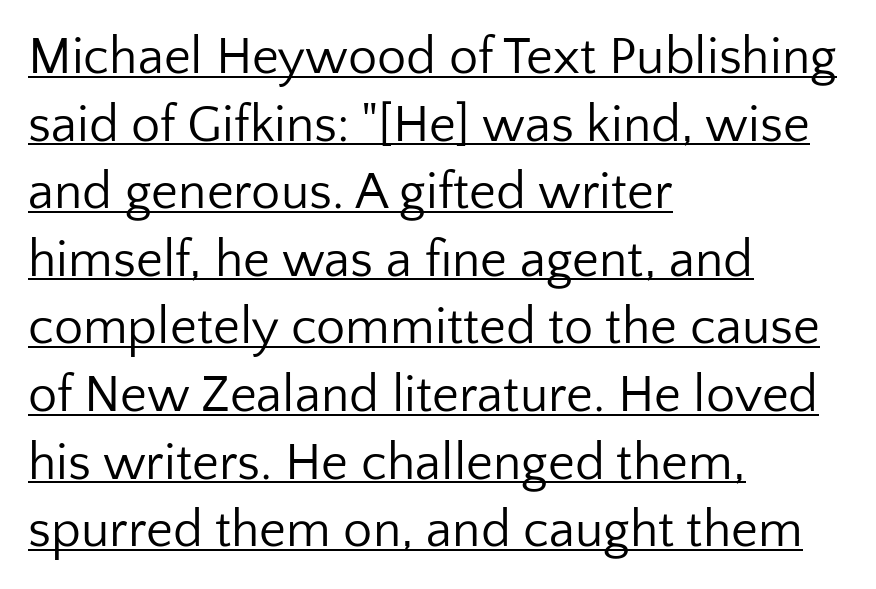
This sample uses a sans-serif face. The passage shown is underscored from start to finish. The letterforms sit at book weight or below. A typesetter would call this zero additional tracking. The typesetter chose a ragged-right arrangement here.
